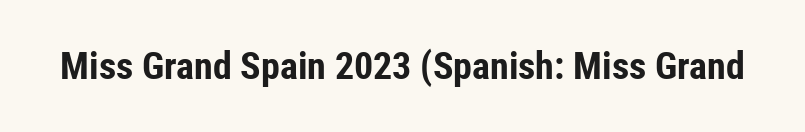
{"serif": "no", "italic": "no", "bold": "yes", "weight": "bold", "width": "condensed", "stroke_contrast": "low", "x_height": "medium", "monospaced": "no", "underline": "no", "letter_spacing": "normal", "letter_spacing_em": 0.0, "glyph_px": 38}
